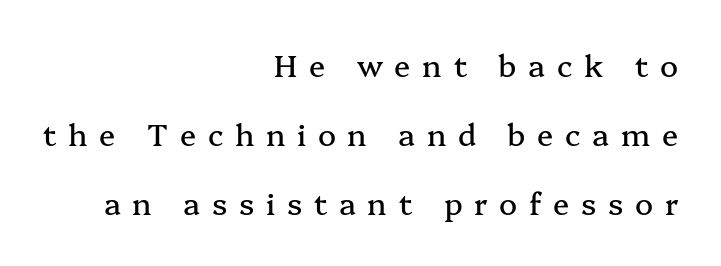
Q: Is the text italic (slanted)? A: No, it is upright.
Q: Is the typeface a serif or a sans-serif typeface? A: Serif.
Q: Is the text underlined? A: No.
Q: How is the paragraph aligned? A: Right-aligned.
Q: Is the spacing between letters normal or unusually wide? A: Unusually wide.
Q: Is the spacing between lines tight, normal or loose? A: Loose.
Q: Width (condensed, normal, or wide)? A: Normal.
Q: Stroke contrast? A: Medium.
Q: x-height? A: Medium.
Q: Monospaced? A: No.
